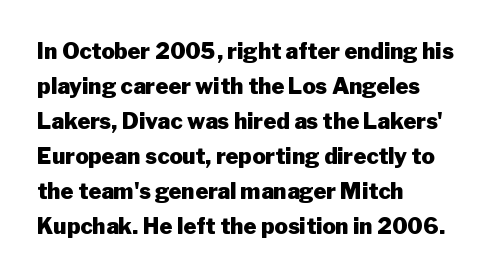
{"italic": "no", "bold": "yes", "underline": "no", "align": "left", "line_spacing": "normal", "line_spacing_ratio": 1.59, "letter_spacing": "normal", "letter_spacing_em": 0.0, "glyph_px": 22}
